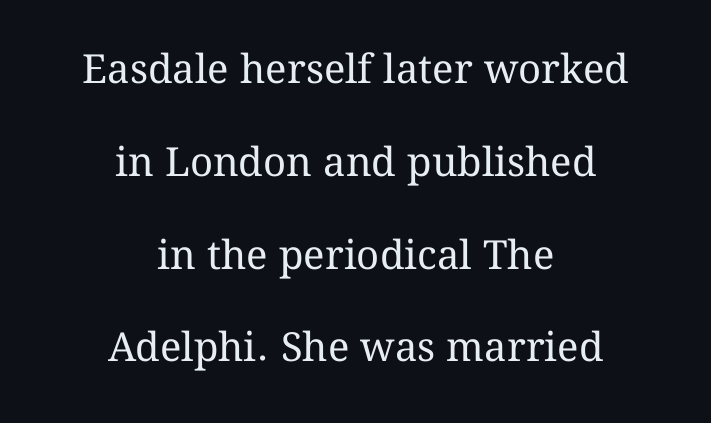
{"italic": "no", "bold": "no", "weight": "regular", "width": "normal", "stroke_contrast": "medium", "x_height": "medium", "monospaced": "no", "underline": "no", "align": "center", "line_spacing": "loose", "line_spacing_ratio": 2.32, "letter_spacing": "normal", "letter_spacing_em": 0.0, "glyph_px": 40}
